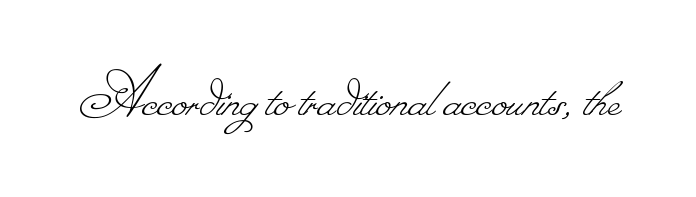
Varying glyph widths throughout — classic text-font behaviour. What stands out about the letter spacing? Nothing — it is the standard amount. Stroke mass is kept to a normal reading level or below. Honestly, there is no underline to notice here at all.
